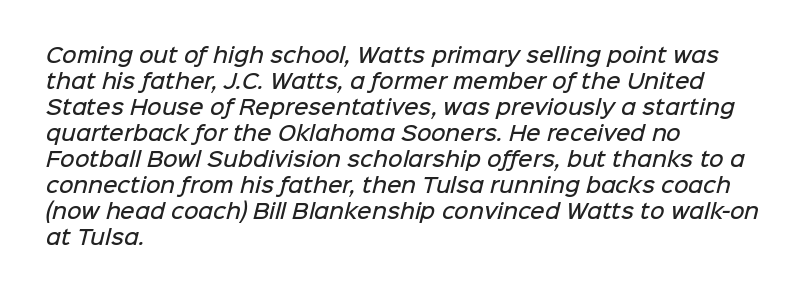
Standard letterfit; no display-style spreading of the glyphs. Heft: intermediate — a semibold. A bare baseline throughout the passage. Summary of vertical rhythm: regular, with standard interline spacing. Compared with a centered layout, this one pins lines to the left instead.
